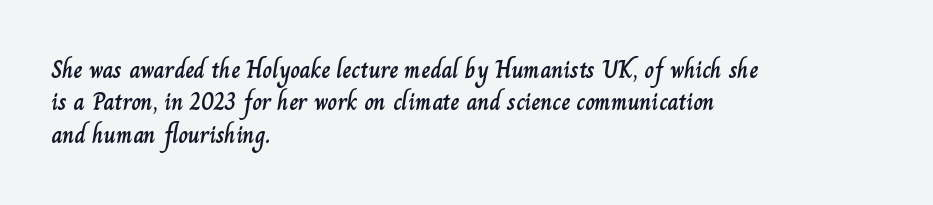
{"underline": "no", "align": "left", "line_spacing": "normal", "line_spacing_ratio": 1.35, "letter_spacing": "normal", "letter_spacing_em": 0.0, "glyph_px": 24}
